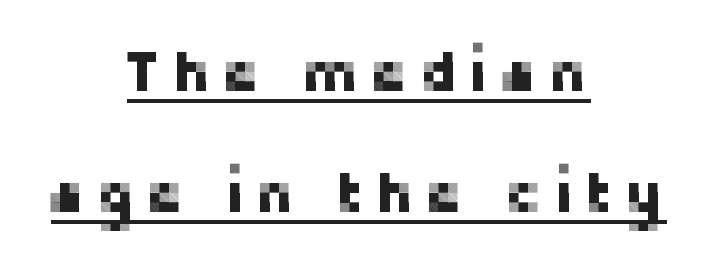
The image shows 57 px sans-serif type, upright; set centered, loose line spacing (2.13x), unusually wide letter spacing (+0.2 em), underlined; low stroke contrast and a medium x-height.
